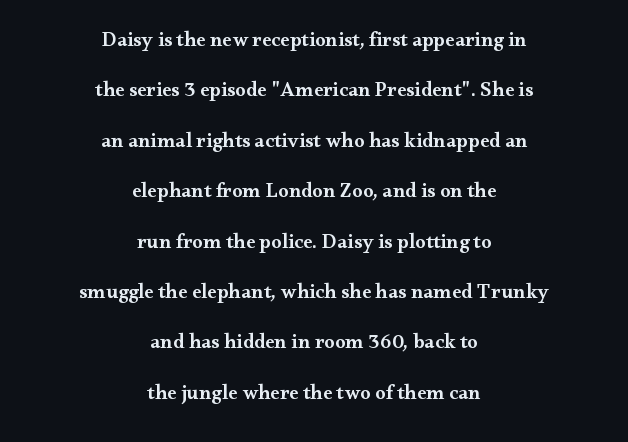
{"italic": "no", "bold": "semi", "underline": "no", "align": "center", "line_spacing": "loose", "line_spacing_ratio": 2.4, "letter_spacing": "normal", "letter_spacing_em": 0.0, "glyph_px": 21}
